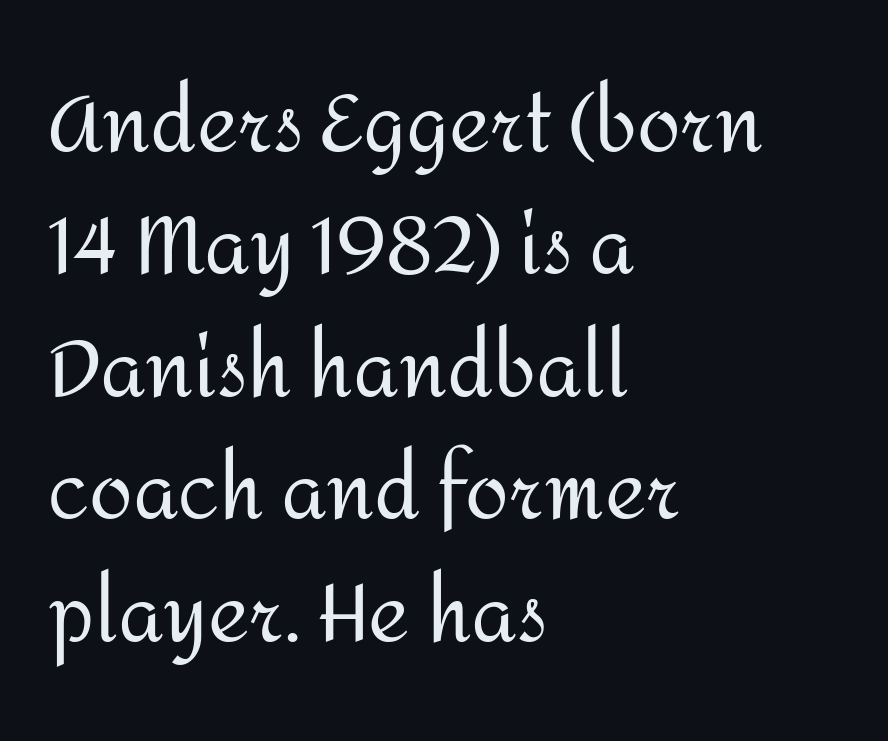
The image shows 79 px regular-weight sans-serif type, upright; set left-aligned, normal line spacing (1.55x), normal letter spacing, not underlined; medium stroke contrast and a medium x-height.
